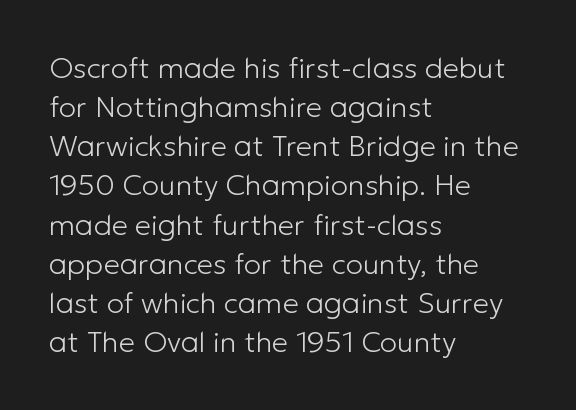
{"serif": "no", "italic": "no", "bold": "no", "weight": "light", "width": "normal", "stroke_contrast": "low", "x_height": "medium", "monospaced": "no", "underline": "no", "align": "left", "line_spacing": "normal", "line_spacing_ratio": 1.35, "letter_spacing": "normal", "letter_spacing_em": 0.0, "glyph_px": 29}
